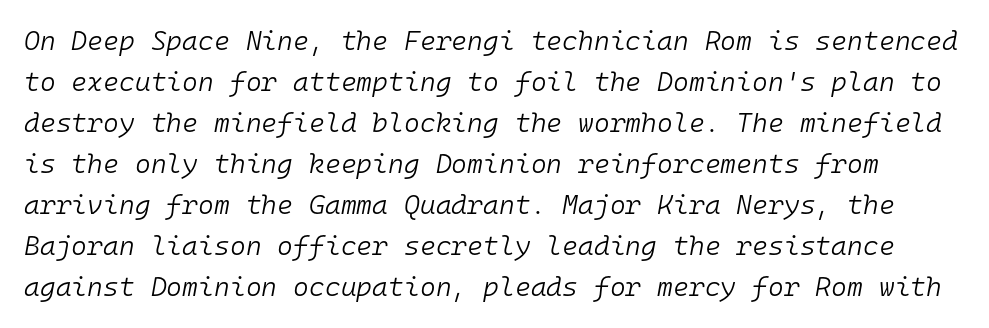
{"italic": "yes", "lean": "right", "slant_degrees": 10, "bold": "no", "underline": "no", "line_spacing": "normal", "line_spacing_ratio": 1.52, "letter_spacing": "normal", "letter_spacing_em": 0.0, "glyph_px": 27}
